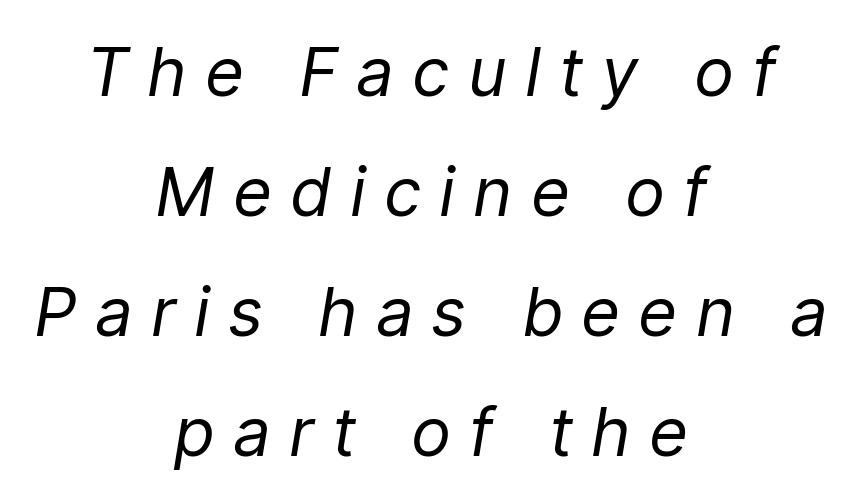
The image shows 67 px regular-weight type, italic (leaning right); set centered, line spacing 1.79x, unusually wide letter spacing (+0.27 em), not underlined; low stroke contrast and a medium x-height.
